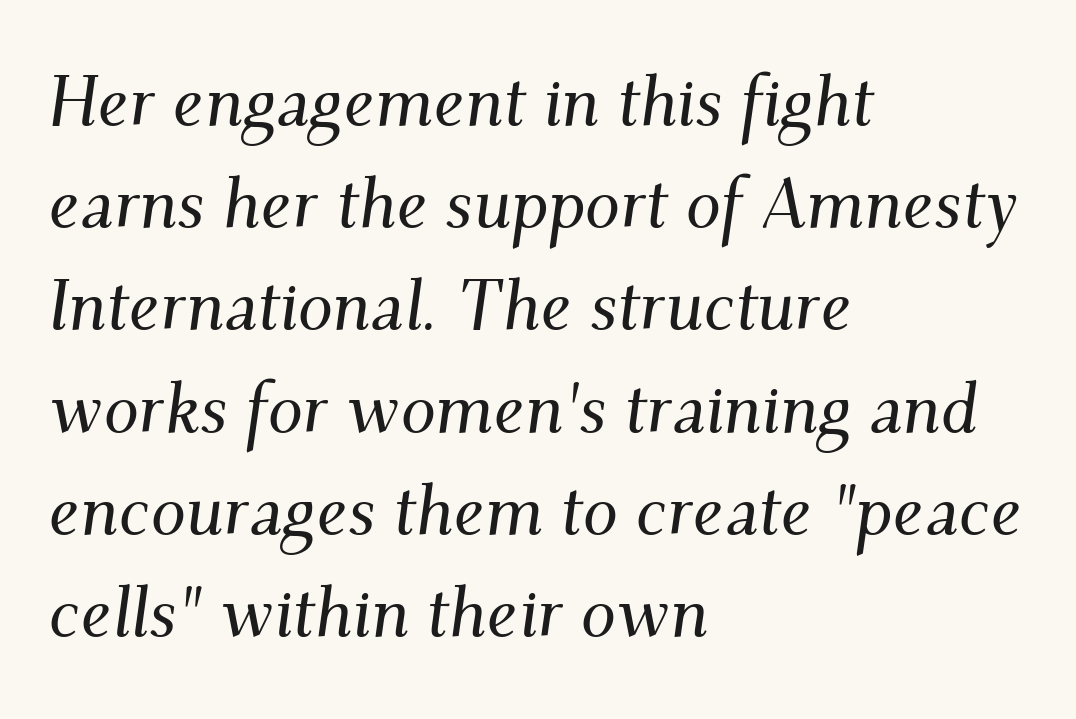
Q: Is the text italic (slanted)? A: Yes, it leans right by about 9 degrees.
Q: Is the typeface a serif or a sans-serif typeface? A: Serif.
Q: Is the text underlined? A: No.
Q: How is the paragraph aligned? A: Left-aligned.
Q: Is the spacing between letters normal or unusually wide? A: Normal.
Q: Is the spacing between lines tight, normal or loose? A: Normal.
Q: Width (condensed, normal, or wide)? A: Normal.
Q: Stroke contrast? A: Medium.
Q: x-height? A: Small.
Q: Monospaced? A: No.
